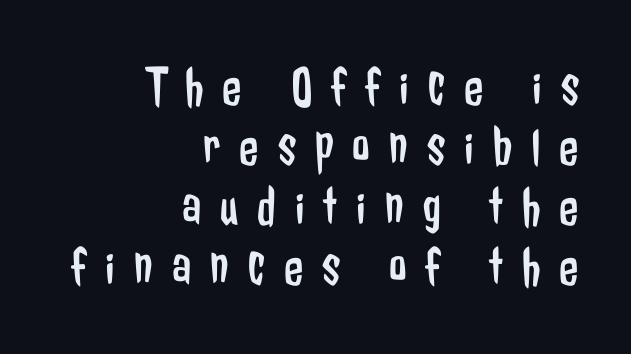
The image shows 56 px regular-weight, condensed sans-serif type, upright; set right-aligned, tight line spacing (1.07x), unusually wide letter spacing (+0.34 em), not underlined; low stroke contrast and a medium x-height.
